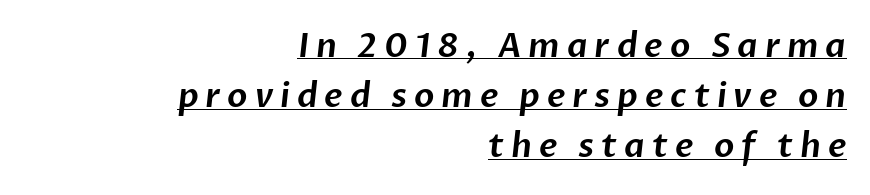
Q: Is the typeface a serif or a sans-serif typeface? A: Sans-serif.
Q: Is the text underlined? A: Yes.
Q: How is the paragraph aligned? A: Right-aligned.
Q: Is the spacing between letters normal or unusually wide? A: Unusually wide.
Q: Is the spacing between lines tight, normal or loose? A: Normal.
Q: Width (condensed, normal, or wide)? A: Normal.
Q: Stroke contrast? A: Low.
Q: x-height? A: Medium.
Q: Monospaced? A: No.
